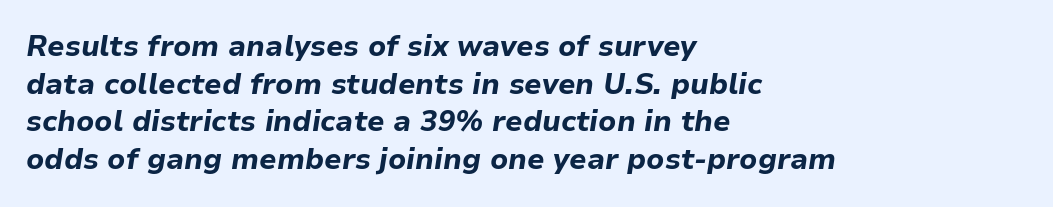
In terms of letterspacing, this is plain default setting. Letters rest on an invisible, unmarked baseline. The passage shown leans; its letterforms are oblique. The face used here is proportionally spaced, like ordinary book or web type. Leftover space on each line is placed entirely after the last word.
